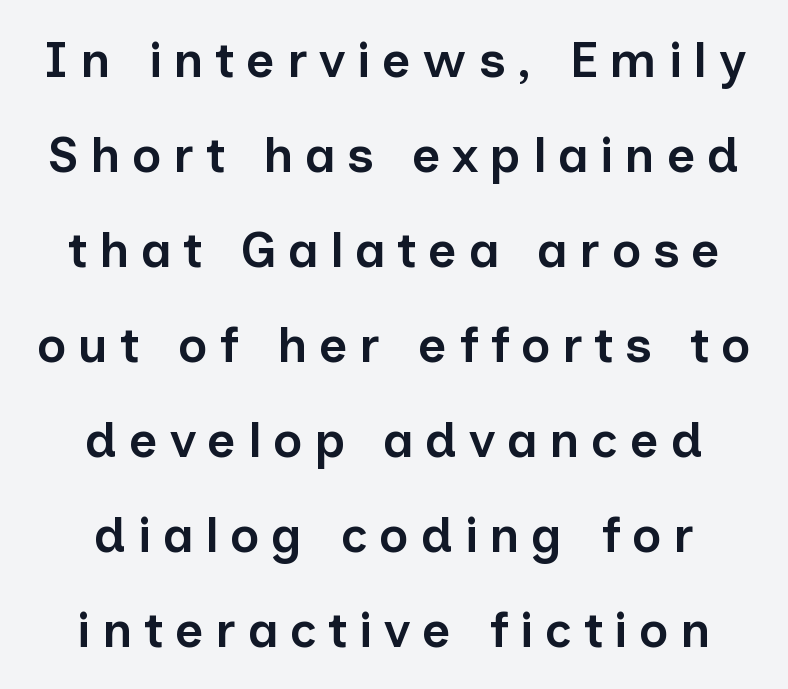
{"serif": "no", "italic": "no", "bold": "semi", "weight": "semibold", "width": "normal", "stroke_contrast": "low", "x_height": "medium", "monospaced": "no", "underline": "no", "align": "center", "line_spacing": "loose", "line_spacing_ratio": 1.9, "letter_spacing": "wide", "letter_spacing_em": 0.23, "glyph_px": 50}
